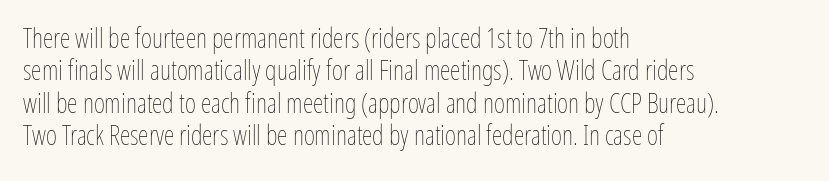
Q: Is the text bold? A: No.
Q: Is the text italic (slanted)? A: No, it is upright.
Q: Is the text underlined? A: No.
Q: How is the paragraph aligned? A: Left-aligned.
Q: Is the spacing between letters normal or unusually wide? A: Normal.
